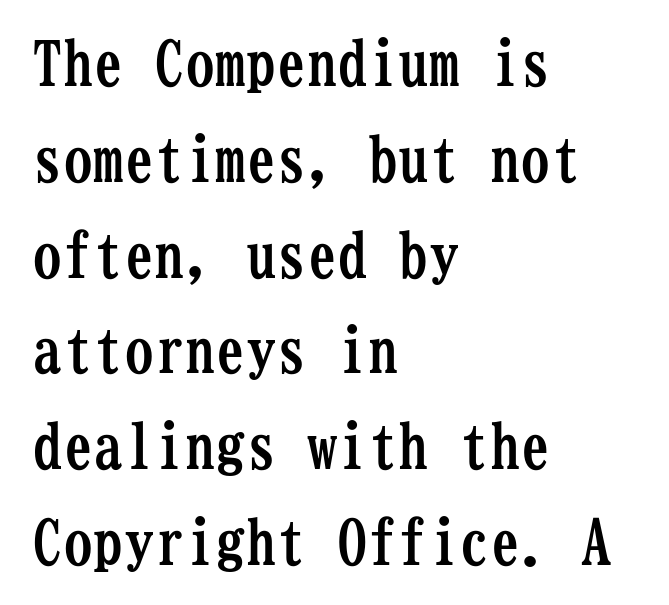
Q: Is the text bold? A: Yes.
Q: Is the text italic (slanted)? A: No, it is upright.
Q: Is the typeface a serif or a sans-serif typeface? A: Serif.
Q: Is the text underlined? A: No.
Q: How is the paragraph aligned? A: Left-aligned.
Q: Is the spacing between letters normal or unusually wide? A: Normal.
Q: Is the spacing between lines tight, normal or loose? A: Normal.
Q: Width (condensed, normal, or wide)? A: Condensed.
Q: Stroke contrast? A: Low.
Q: x-height? A: Medium.
Q: Monospaced? A: Yes.
